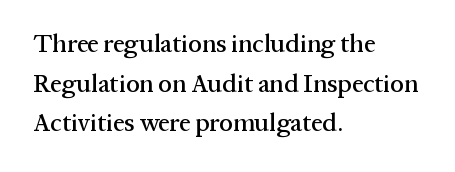
{"italic": "no", "underline": "no", "align": "left", "line_spacing": "normal", "line_spacing_ratio": 1.59, "letter_spacing": "normal", "letter_spacing_em": 0.0, "glyph_px": 25}
